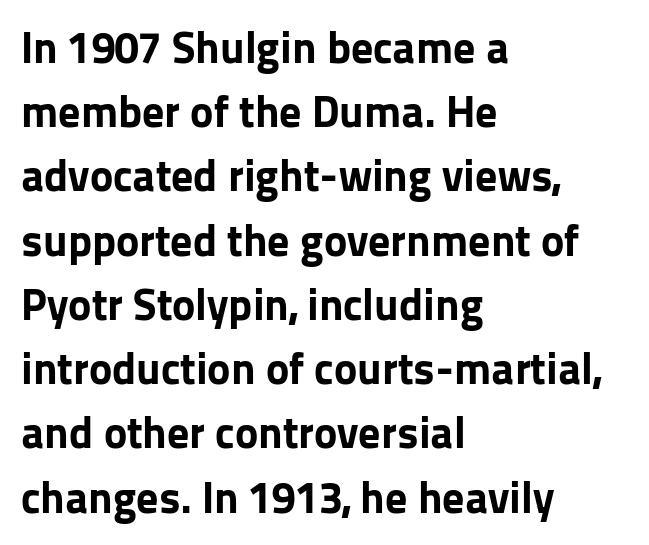
{"serif": "no", "italic": "no", "bold": "yes", "weight": "bold", "width": "normal", "stroke_contrast": "low", "x_height": "medium", "monospaced": "no", "underline": "no", "align": "left", "line_spacing": "normal", "line_spacing_ratio": 1.46, "letter_spacing": "normal", "letter_spacing_em": 0.0, "glyph_px": 44}
